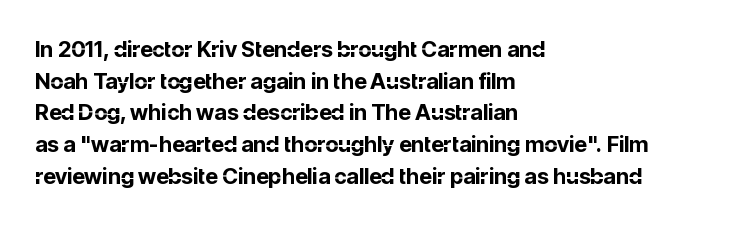
Q: Is the text bold? A: Yes.
Q: Is the text italic (slanted)? A: No, it is upright.
Q: Is the text underlined? A: No.
Q: How is the paragraph aligned? A: Left-aligned.
Q: Is the spacing between letters normal or unusually wide? A: Normal.
Q: Is the spacing between lines tight, normal or loose? A: Normal.
